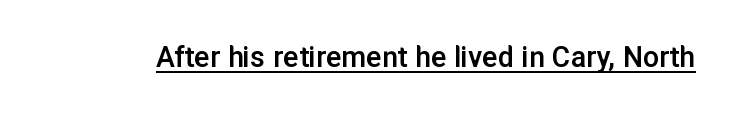
The string is rendered with underlining switched on. Grotesque or geometric, the face here clearly has no serifs. The letters sit at their default tracking, neither squeezed nor spread. This sample has the flowing, uneven cadence of proportional lettering. Nope, not italic — everything's standing straight. Caption: semibold face, moderately heavy strokes.
